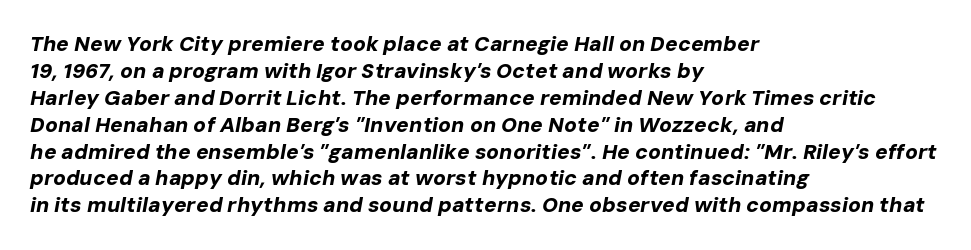
Glance below the letters and you will spot only blank space. Inter-character spacing is left at the font's built-in metrics. The setting favours the left margin, as ordinary paragraphs usually do. Italic: yes, the glyphs are oblique. Look at the stroke-to-counter ratio: heavy, a bold.
